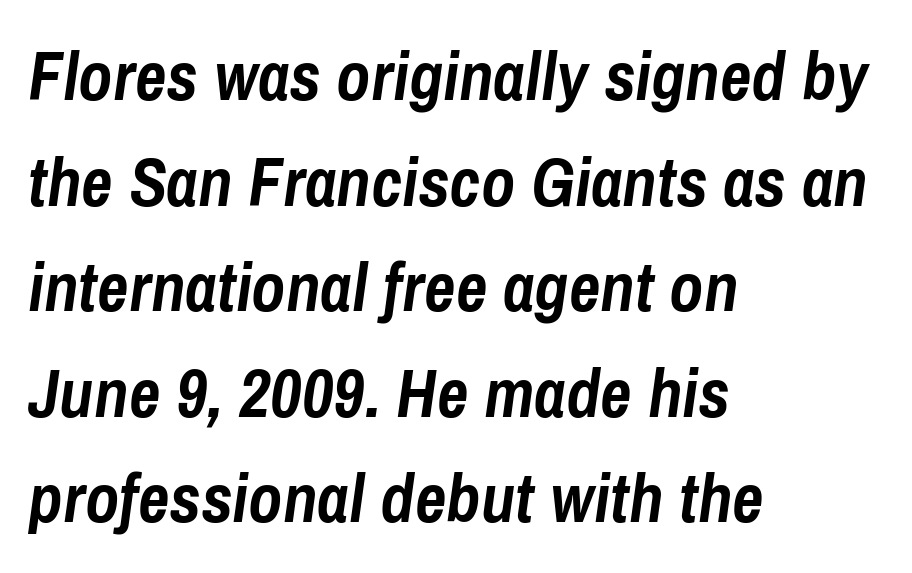
{"italic": "yes", "lean": "right", "slant_degrees": 8, "bold": "yes", "weight": "semibold", "width": "condensed", "stroke_contrast": "low", "x_height": "medium", "monospaced": "no", "underline": "no", "align": "left", "line_spacing": "normal", "line_spacing_ratio": 1.53, "letter_spacing": "normal", "letter_spacing_em": 0.0, "glyph_px": 69}
